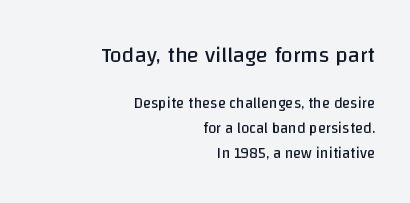
Inter-character spacing is left at the font's built-in metrics. Stroke thickness stays within the range of a standard reading face or lighter. Horizontal alignment here is rightward, an uncommon choice for prose. Nobody drew a line under any word here.
